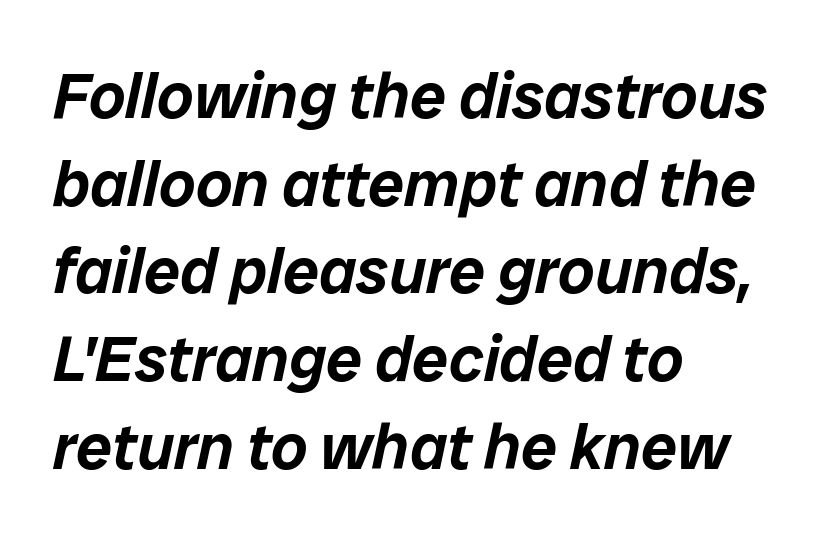
{"italic": "yes", "lean": "right", "slant_degrees": 12, "width": "normal", "stroke_contrast": "low", "x_height": "medium", "monospaced": "no", "underline": "no", "align": "left", "line_spacing": "normal", "line_spacing_ratio": 1.37, "letter_spacing": "normal", "letter_spacing_em": 0.0, "glyph_px": 64}
